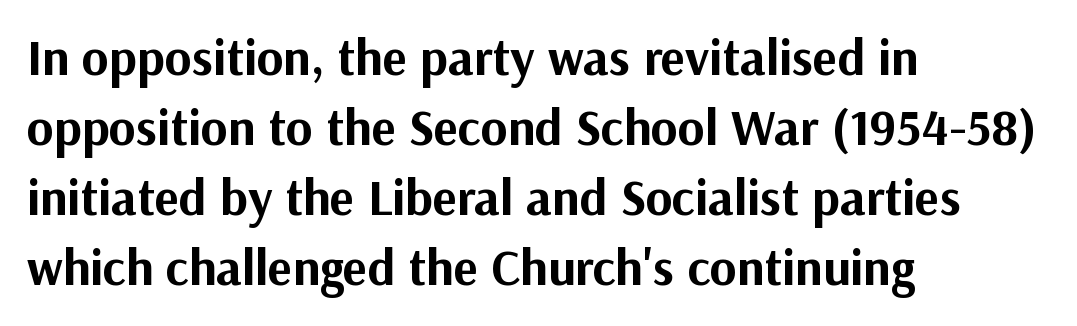
{"serif": "no", "italic": "no", "bold": "yes", "weight": "bold", "width": "normal", "stroke_contrast": "medium", "x_height": "medium", "monospaced": "no", "underline": "no", "align": "left", "line_spacing": "normal", "line_spacing_ratio": 1.37, "letter_spacing": "normal", "letter_spacing_em": 0.0, "glyph_px": 51}
